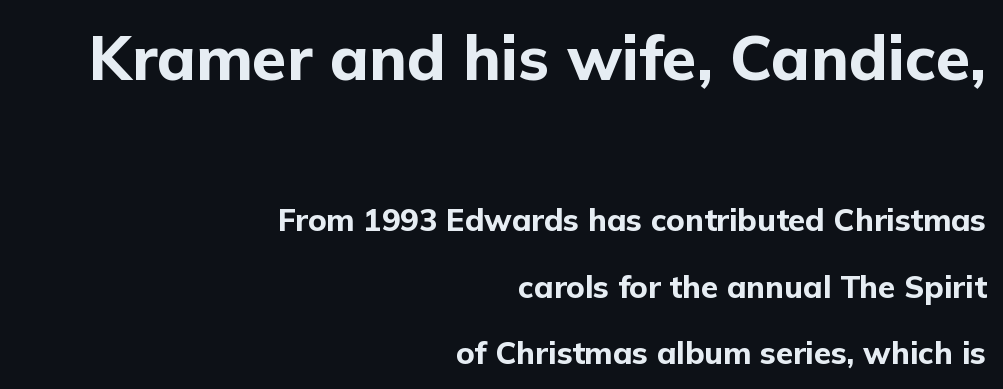
Q: Is the text bold? A: Yes.
Q: Is the text italic (slanted)? A: No, it is upright.
Q: Is the typeface a serif or a sans-serif typeface? A: Sans-serif.
Q: Is the text underlined? A: No.
Q: How is the paragraph aligned? A: Right-aligned.
Q: Is the spacing between letters normal or unusually wide? A: Normal.
Q: Is the spacing between lines tight, normal or loose? A: Loose.
Q: Which block of text is set in a larger size, the first (top) or the second (bottom)? A: The first (top) one.
Q: Width (condensed, normal, or wide)? A: Normal.
Q: Stroke contrast? A: Low.
Q: x-height? A: Medium.
Q: Monospaced? A: No.
